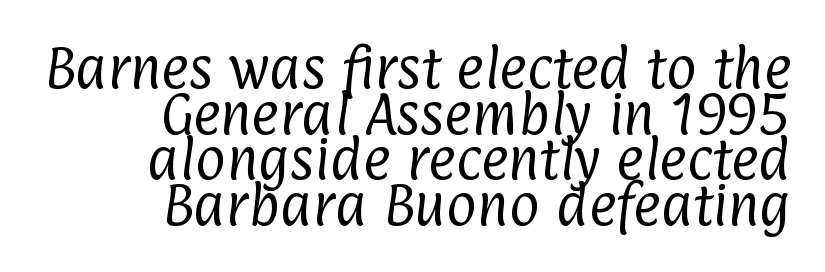
The image shows 47 px regular-weight, condensed sans-serif type; set right-aligned, tight line spacing (0.97x), normal letter spacing, not underlined; low stroke contrast and a medium x-height.
